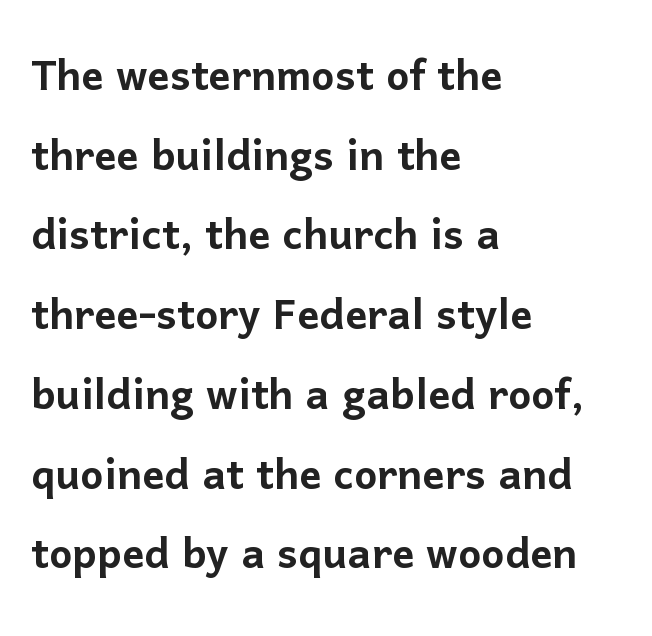
The image shows 55 px sans-serif type, upright; set left-aligned, normal line spacing (1.45x), normal letter spacing, not underlined; low stroke contrast and a medium x-height.
